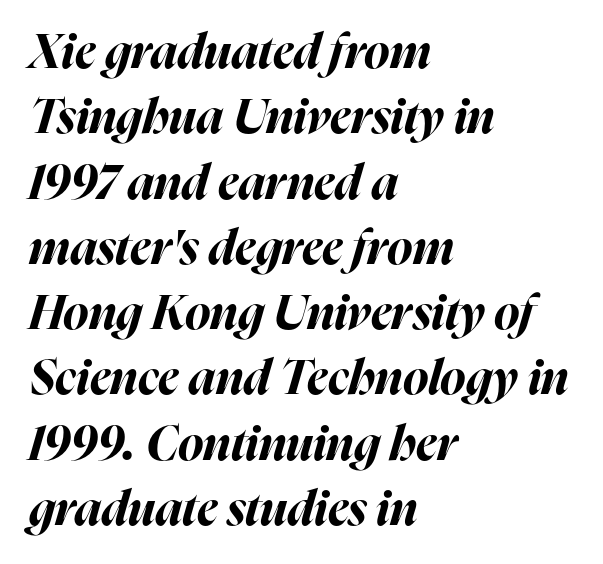
Q: Is the text bold? A: Yes.
Q: Is the text italic (slanted)? A: Yes, it leans right by about 16 degrees.
Q: Is the text underlined? A: No.
Q: How is the paragraph aligned? A: Left-aligned.
Q: Is the spacing between letters normal or unusually wide? A: Normal.
Q: Is the spacing between lines tight, normal or loose? A: Normal.
Q: Width (condensed, normal, or wide)? A: Normal.
Q: Stroke contrast? A: High.
Q: x-height? A: Medium.
Q: Monospaced? A: No.
